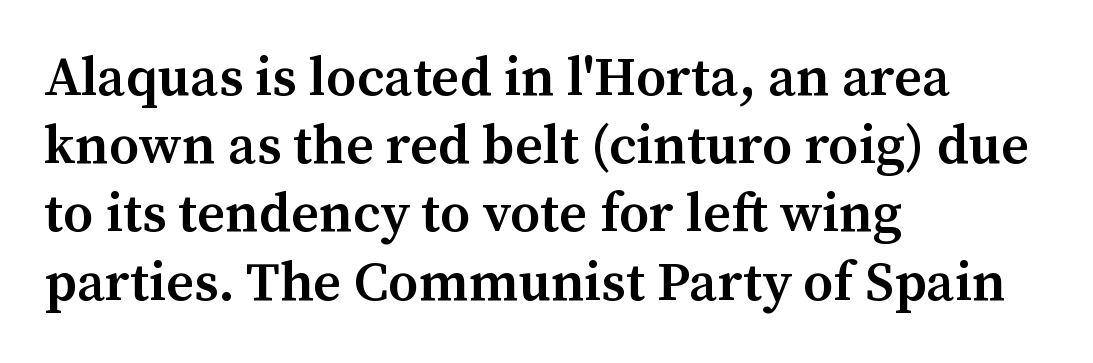
{"serif": "yes", "italic": "no", "bold": "semi", "weight": "semibold", "width": "normal", "stroke_contrast": "medium", "x_height": "medium", "monospaced": "no", "underline": "no", "align": "left", "line_spacing_ratio": 1.24, "letter_spacing": "normal", "letter_spacing_em": 0.0, "glyph_px": 55}
